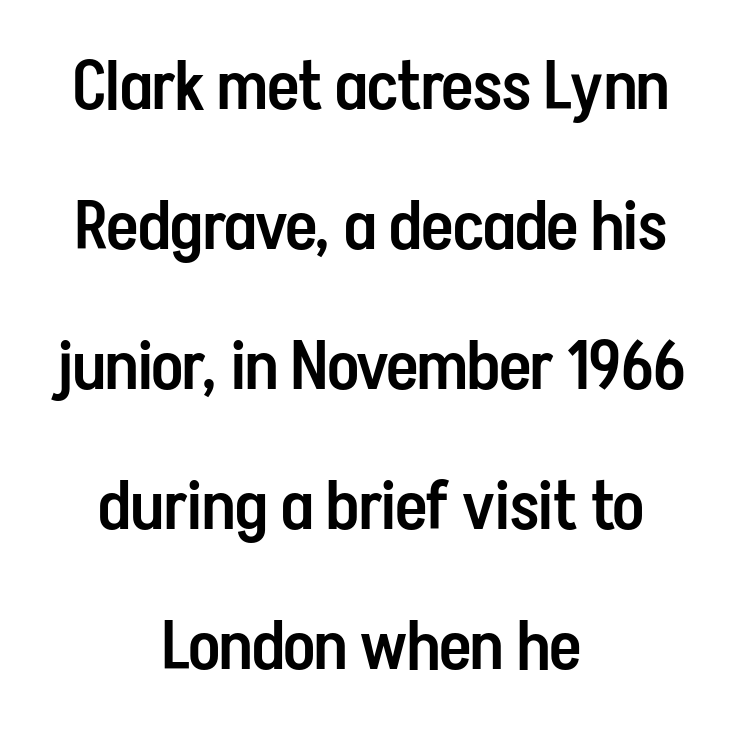
Q: Is the text bold? A: Semi-bold.
Q: Is the text italic (slanted)? A: No, it is upright.
Q: Is the typeface a serif or a sans-serif typeface? A: Sans-serif.
Q: Is the text underlined? A: No.
Q: How is the paragraph aligned? A: Centered.
Q: Is the spacing between letters normal or unusually wide? A: Normal.
Q: Is the spacing between lines tight, normal or loose? A: Loose.
Q: Width (condensed, normal, or wide)? A: Condensed.
Q: Stroke contrast? A: Low.
Q: x-height? A: Medium.
Q: Monospaced? A: No.
